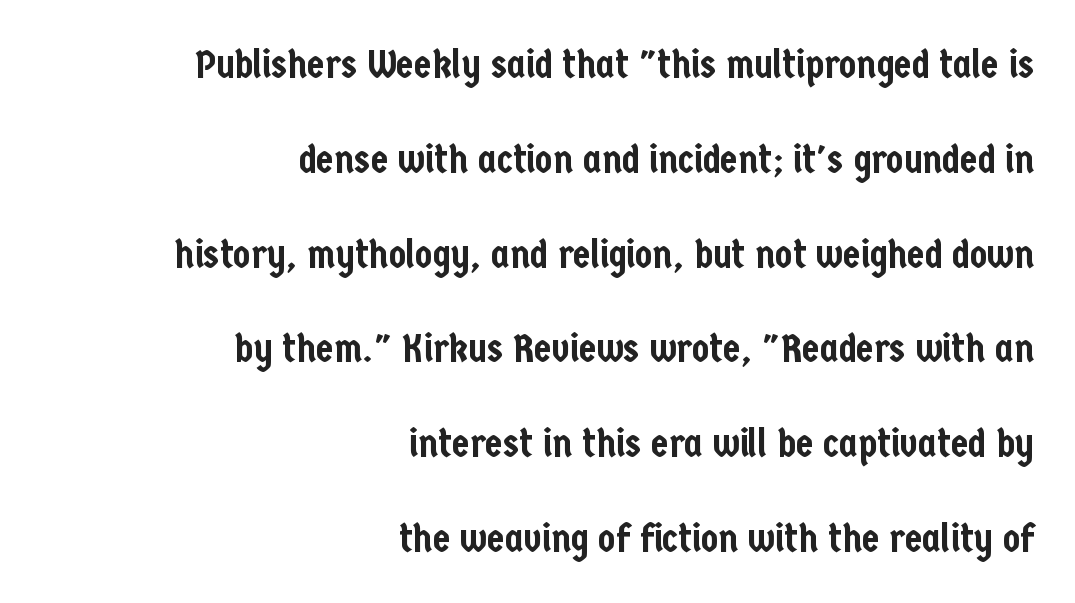
{"serif": "no", "italic": "no", "width": "condensed", "stroke_contrast": "low", "x_height": "medium", "monospaced": "no", "underline": "no", "align": "right", "line_spacing": "loose", "line_spacing_ratio": 2.37, "letter_spacing": "normal", "letter_spacing_em": 0.0, "glyph_px": 40}
